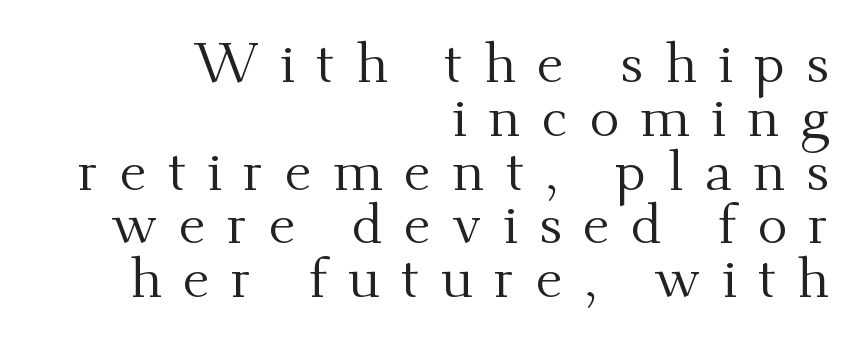
{"serif": "yes", "italic": "no", "bold": "no", "weight": "regular", "width": "normal", "stroke_contrast": "medium", "x_height": "small", "monospaced": "no", "underline": "no", "align": "right", "line_spacing": "tight", "line_spacing_ratio": 0.96, "letter_spacing": "wide", "letter_spacing_em": 0.38, "glyph_px": 56}
